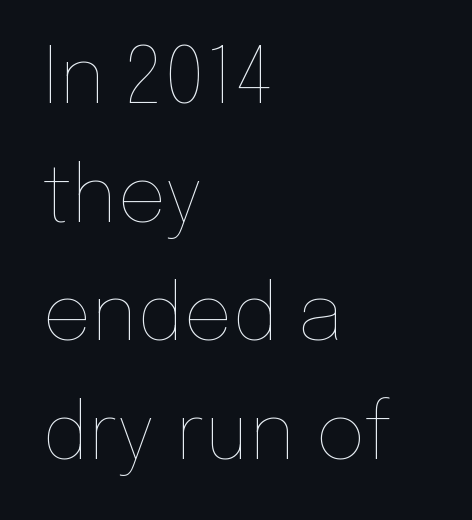
The image shows 77 px thin type, upright; set left-aligned, normal line spacing (1.54x), normal letter spacing, not underlined; low stroke contrast and a medium x-height.
